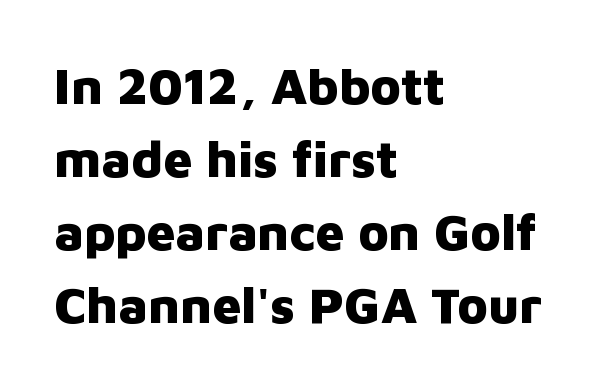
The image shows 51 px heavy sans-serif type, upright; set left-aligned, normal line spacing (1.43x), normal letter spacing, not underlined; low stroke contrast and a medium x-height.
